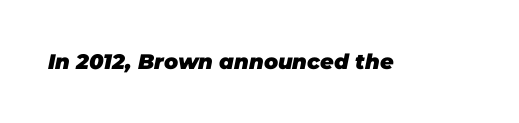
The image shows 21 px bold type, italic (leaning right); set normal letter spacing, not underlined.
